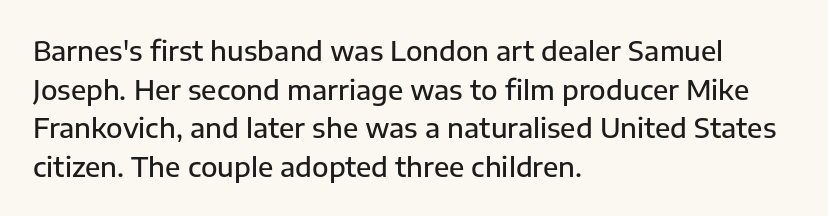
Q: Is the text bold? A: Semi-bold.
Q: Is the text italic (slanted)? A: No, it is upright.
Q: Is the text underlined? A: No.
Q: How is the paragraph aligned? A: Left-aligned.
Q: Is the spacing between letters normal or unusually wide? A: Normal.
Q: Is the spacing between lines tight, normal or loose? A: Normal.
